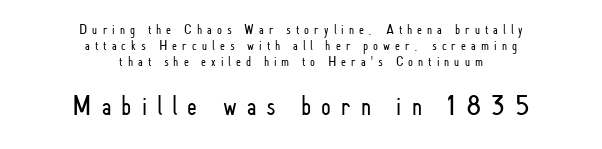
Q: Is the text bold? A: No.
Q: Is the text italic (slanted)? A: No, it is upright.
Q: Is the typeface a serif or a sans-serif typeface? A: Sans-serif.
Q: Is the text underlined? A: No.
Q: How is the paragraph aligned? A: Centered.
Q: Is the spacing between letters normal or unusually wide? A: Unusually wide.
Q: Is the spacing between lines tight, normal or loose? A: Tight.
Q: Which block of text is set in a larger size, the first (top) or the second (bottom)? A: The second (bottom) one.
Q: Width (condensed, normal, or wide)? A: Condensed.
Q: Stroke contrast? A: Low.
Q: x-height? A: Small.
Q: Monospaced? A: No.
